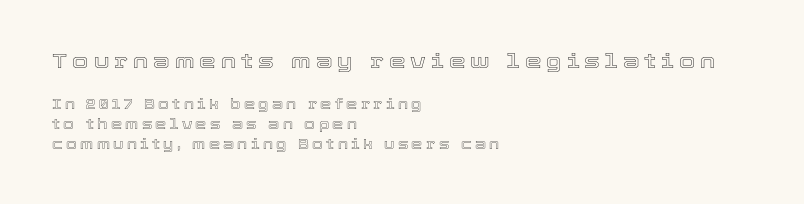
The image shows 21 px text type, upright; set left-aligned, normal line spacing (1.41x), unusually wide letter spacing (+0.24 em), not underlined; the first (top) block is 1.5x larger.
